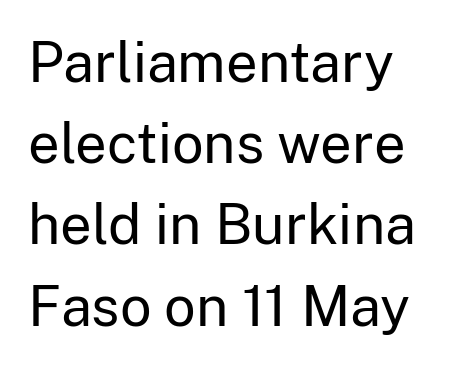
{"serif": "no", "italic": "no", "bold": "no", "weight": "regular", "width": "normal", "stroke_contrast": "low", "x_height": "medium", "monospaced": "no", "underline": "no", "align": "left", "line_spacing": "normal", "line_spacing_ratio": 1.45, "letter_spacing": "normal", "letter_spacing_em": 0.0, "glyph_px": 56}
